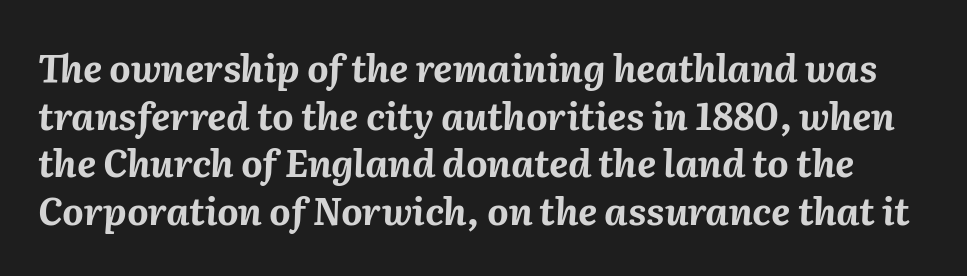
Q: Is the text bold? A: Yes.
Q: Is the text italic (slanted)? A: Yes, it leans right by about 2 degrees.
Q: Is the text underlined? A: No.
Q: Is the spacing between letters normal or unusually wide? A: Normal.
Q: Is the spacing between lines tight, normal or loose? A: Normal.
Q: Width (condensed, normal, or wide)? A: Normal.
Q: Stroke contrast? A: Medium.
Q: x-height? A: Medium.
Q: Monospaced? A: No.
